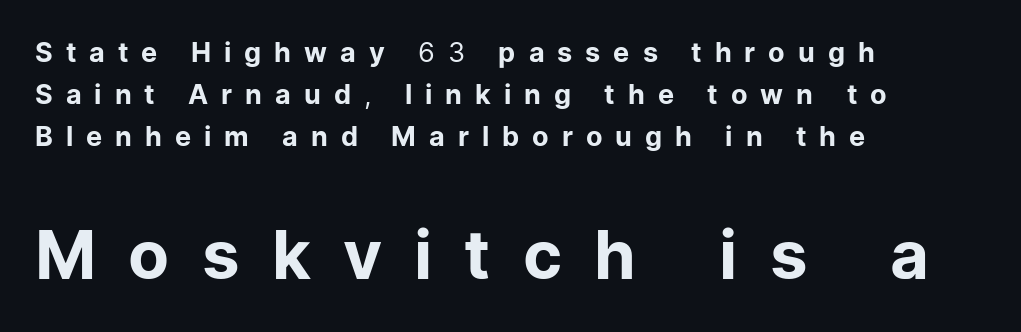
Q: Is the text bold? A: No.
Q: Is the text italic (slanted)? A: No, it is upright.
Q: Is the typeface a serif or a sans-serif typeface? A: Sans-serif.
Q: Is the text underlined? A: No.
Q: How is the paragraph aligned? A: Left-aligned.
Q: Is the spacing between letters normal or unusually wide? A: Unusually wide.
Q: Is the spacing between lines tight, normal or loose? A: Normal.
Q: Which block of text is set in a larger size, the first (top) or the second (bottom)? A: The second (bottom) one.
Q: Width (condensed, normal, or wide)? A: Normal.
Q: Stroke contrast? A: Low.
Q: x-height? A: Medium.
Q: Monospaced? A: No.
